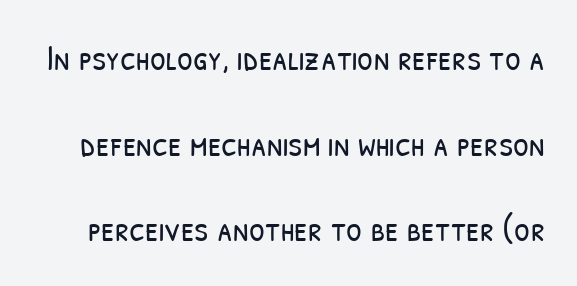
Q: Is the text bold? A: No.
Q: Is the typeface a serif or a sans-serif typeface? A: Sans-serif.
Q: Is the text underlined? A: No.
Q: Is the spacing between letters normal or unusually wide? A: Normal.
Q: Is the spacing between lines tight, normal or loose? A: Loose.
Q: Width (condensed, normal, or wide)? A: Condensed.
Q: Stroke contrast? A: Low.
Q: x-height? A: Medium.
Q: Monospaced? A: No.
